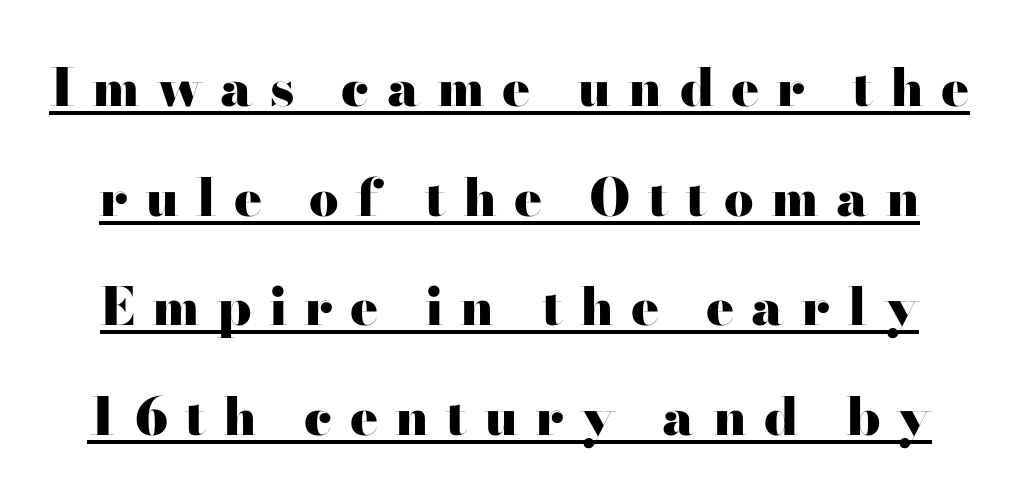
The image shows 52 px heavy, wide serif type, upright; set loose line spacing (2.11x), unusually wide letter spacing (+0.33 em), underlined; high stroke contrast and a small x-height.
